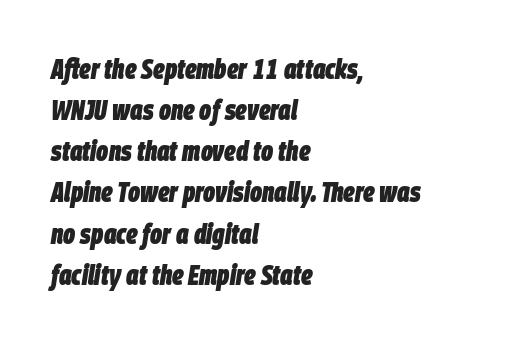
The lettering tilts uniformly, giving the passage an italic look. Short note: letters normally spaced. The rendering uses natural spacing where letterforms have individual widths. Teacher's note: observe the even left margin — that is flush-left alignment. Students, observe: this is what conventionally led text looks like. I'd describe the lettering as bold — thick and assertive.
